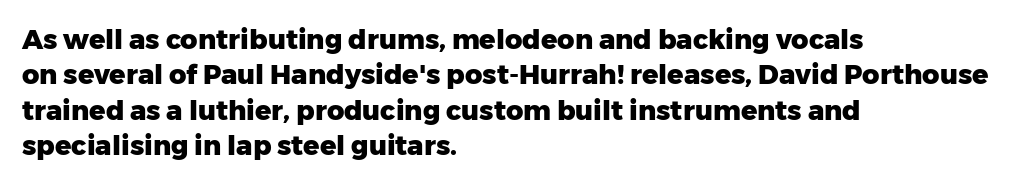
Q: Is the text bold? A: Yes.
Q: Is the text italic (slanted)? A: No, it is upright.
Q: Is the text underlined? A: No.
Q: How is the paragraph aligned? A: Left-aligned.
Q: Is the spacing between letters normal or unusually wide? A: Normal.
Q: Is the spacing between lines tight, normal or loose? A: Normal.
